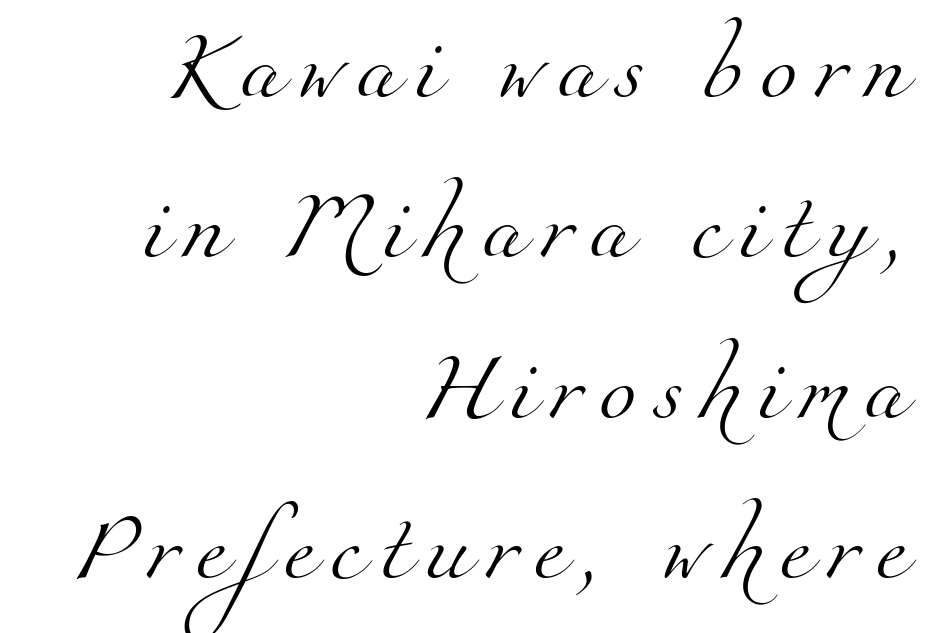
Q: Is the text bold? A: No.
Q: Is the typeface a serif or a sans-serif typeface? A: Serif.
Q: Is the text underlined? A: No.
Q: How is the paragraph aligned? A: Right-aligned.
Q: Is the spacing between letters normal or unusually wide? A: Unusually wide.
Q: Is the spacing between lines tight, normal or loose? A: Loose.
Q: Width (condensed, normal, or wide)? A: Normal.
Q: Stroke contrast? A: Medium.
Q: x-height? A: Small.
Q: Monospaced? A: No.
